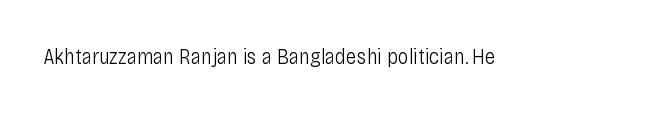
{"italic": "no", "bold": "no", "underline": "no", "letter_spacing": "normal", "letter_spacing_em": 0.0, "glyph_px": 22}
